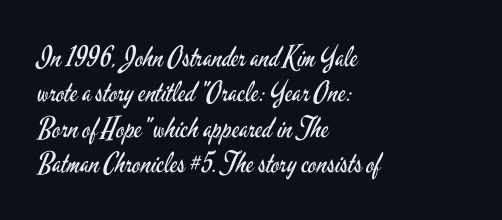
The image shows 28 px regular-weight, condensed sans-serif type; set left-aligned, normal line spacing (1.26x), normal letter spacing, not underlined; low stroke contrast and a small x-height.
